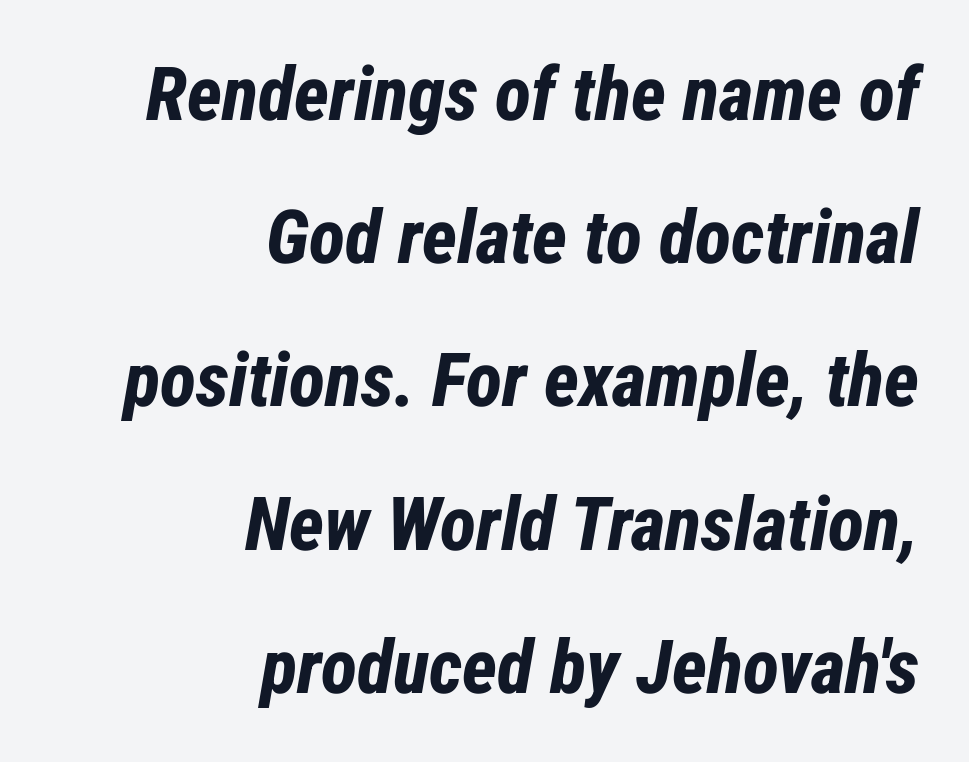
{"italic": "yes", "lean": "right", "slant_degrees": 12, "bold": "yes", "weight": "bold", "width": "condensed", "stroke_contrast": "low", "x_height": "medium", "monospaced": "no", "underline": "no", "align": "right", "line_spacing": "loose", "line_spacing_ratio": 1.91, "letter_spacing": "normal", "letter_spacing_em": 0.0, "glyph_px": 75}
